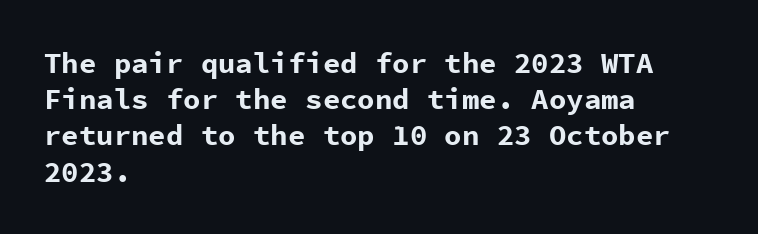
One-word summary of the alignment: left. Nothing sits at the stroke ends, so this counts as sans-serif. The lettering stays uniformly vertical, giving the passage a roman look. Standard letterfit; no display-style spreading of the glyphs.
